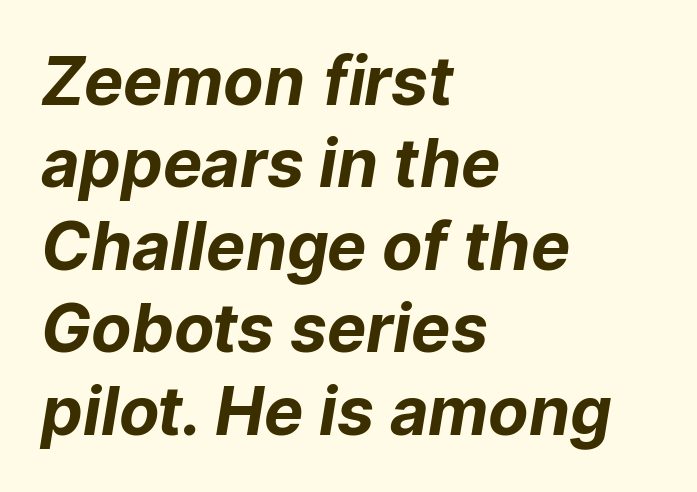
{"serif": "no", "bold": "yes", "weight": "bold", "width": "normal", "stroke_contrast": "low", "x_height": "medium", "monospaced": "no", "underline": "no", "align": "left", "line_spacing": "normal", "line_spacing_ratio": 1.25, "letter_spacing": "normal", "letter_spacing_em": 0.0, "glyph_px": 66}
